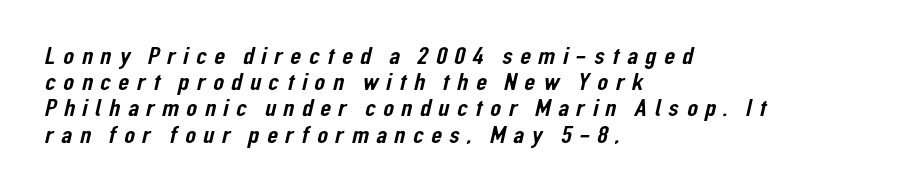
The typesetter chose a ragged-right arrangement here. Rows of type sit shoulder to shoulder in the vertical direction. A bare baseline throughout the passage. The type is letterspaced generously, with wide tracking.
